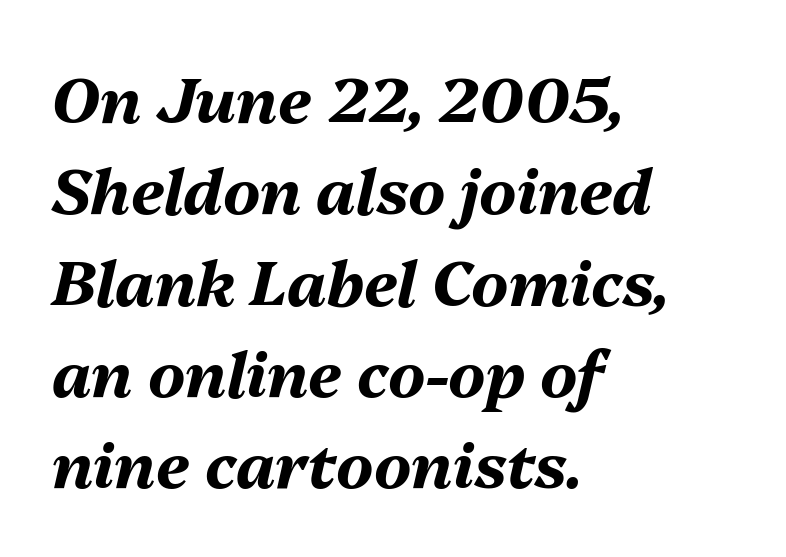
The image shows 63 px bold type, italic (leaning right); set left-aligned, normal line spacing (1.45x), normal letter spacing, not underlined; medium stroke contrast and a medium x-height.
